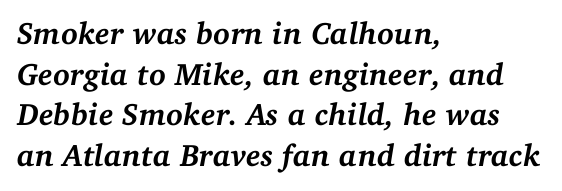
{"serif": "yes", "italic": "yes", "lean": "right", "slant_degrees": 11, "bold": "yes", "weight": "semibold", "width": "normal", "stroke_contrast": "medium", "x_height": "medium", "monospaced": "no", "underline": "no", "align": "left", "line_spacing": "normal", "line_spacing_ratio": 1.31, "letter_spacing": "normal", "letter_spacing_em": 0.0, "glyph_px": 31}
